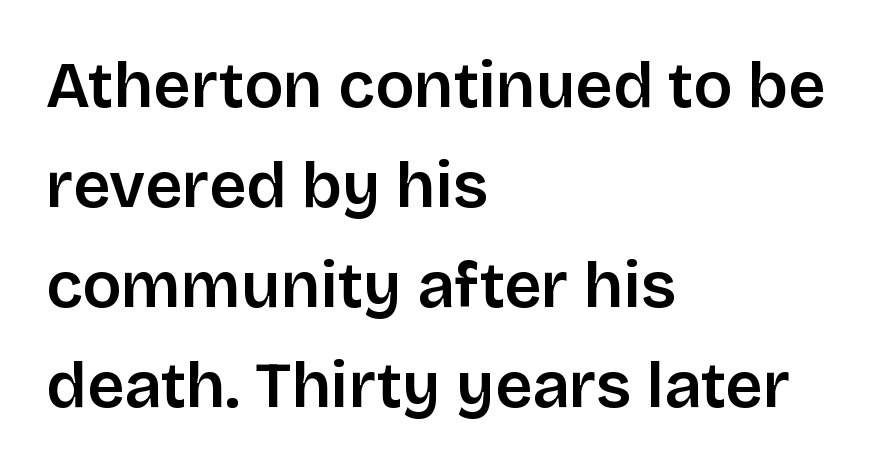
The image shows 65 px sans-serif type, upright; set left-aligned, normal line spacing (1.54x), normal letter spacing, not underlined; low stroke contrast and a large x-height.
